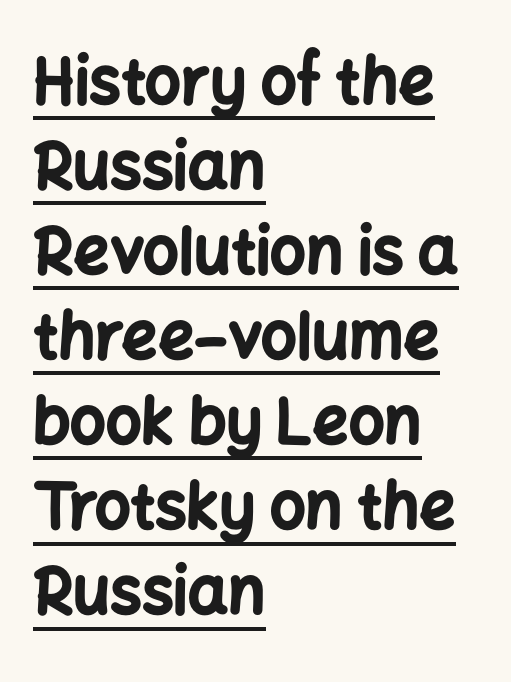
Nope, no serifs anywhere on these letters. Spacing verdict: proportional, widths tailored to each character. The string is rendered with underlining switched on. Its strokes are broad and dark, the hallmark of bold type.
